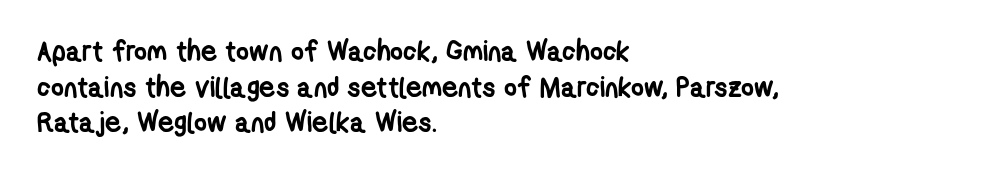
The horizontal fit of the characters is conventional and even. Compared with a centered layout, this one pins lines to the left instead. These lines carry a lot of weight — the face is fully bold. The passage shown stacks its lines at a standard gap.
